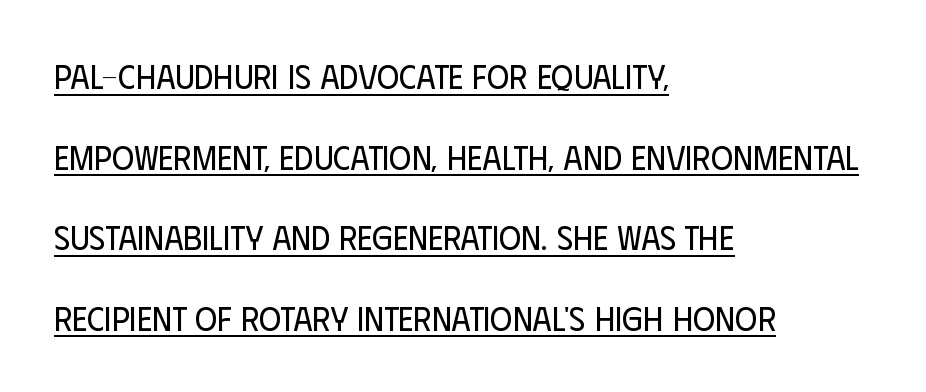
{"serif": "no", "italic": "no", "bold": "no", "weight": "regular", "width": "condensed", "stroke_contrast": "low", "x_height": "large", "monospaced": "no", "underline": "yes", "align": "left", "line_spacing": "loose", "line_spacing_ratio": 2.37, "letter_spacing": "normal", "letter_spacing_em": 0.0, "glyph_px": 34}
